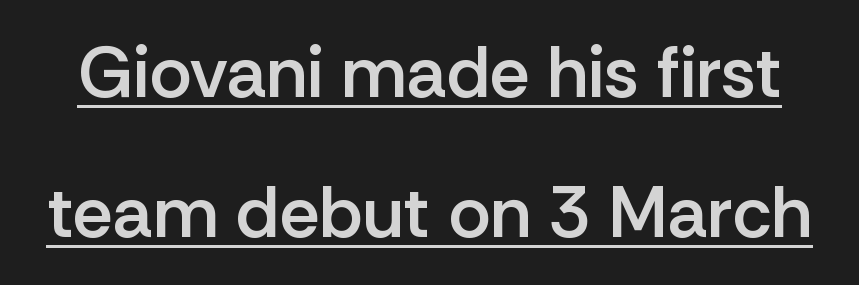
{"serif": "no", "italic": "no", "bold": "semi", "weight": "semibold", "width": "normal", "stroke_contrast": "low", "x_height": "medium", "monospaced": "no", "underline": "yes", "line_spacing": "loose", "line_spacing_ratio": 1.94, "letter_spacing": "normal", "letter_spacing_em": 0.0, "glyph_px": 72}
